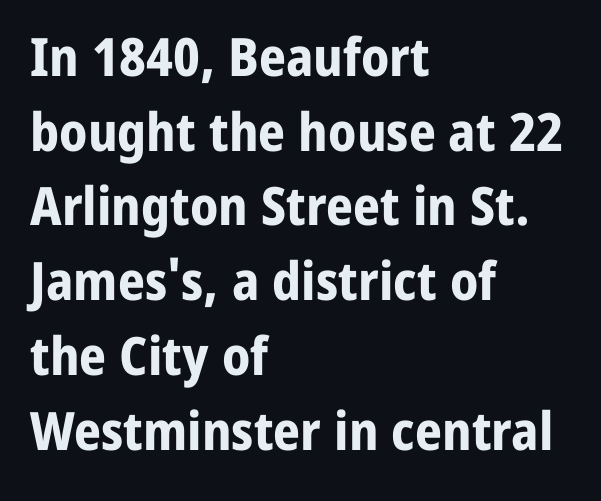
{"serif": "no", "italic": "no", "bold": "yes", "weight": "bold", "width": "normal", "stroke_contrast": "low", "x_height": "medium", "monospaced": "no", "underline": "no", "align": "left", "line_spacing": "normal", "line_spacing_ratio": 1.41, "letter_spacing": "normal", "letter_spacing_em": 0.0, "glyph_px": 53}
